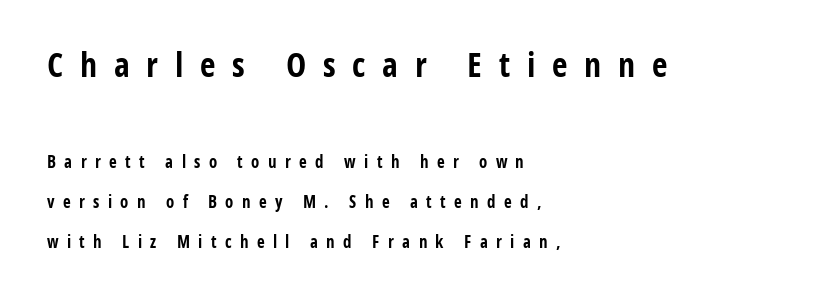
{"serif": "no", "italic": "no", "bold": "yes", "weight": "bold", "width": "condensed", "stroke_contrast": "low", "x_height": "medium", "monospaced": "no", "underline": "no", "align": "left", "line_spacing": "loose", "line_spacing_ratio": 2.33, "letter_spacing": "wide", "letter_spacing_em": 0.49, "larger_block": "first", "size_ratio": 2.0, "glyph_px": 34}
